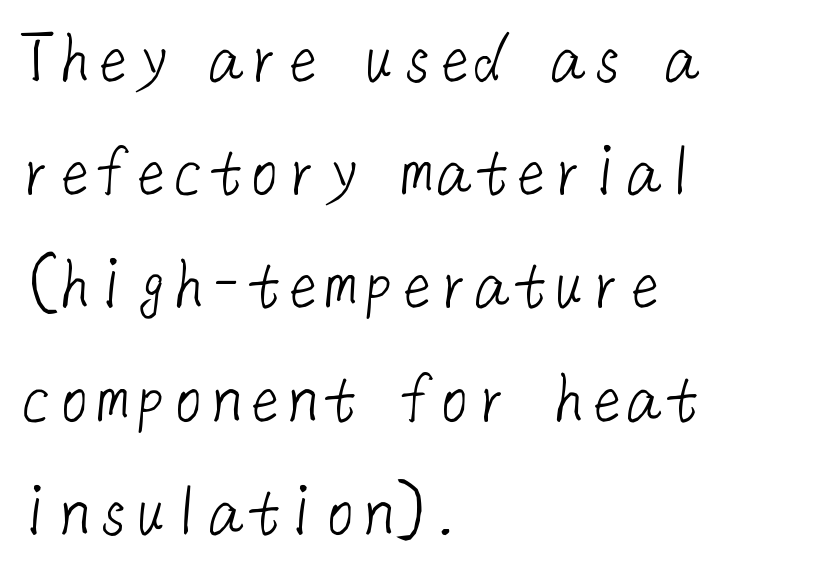
The image shows 76 px light sans-serif type; set left-aligned, normal line spacing (1.49x), normal letter spacing, not underlined; low stroke contrast and a medium x-height.
